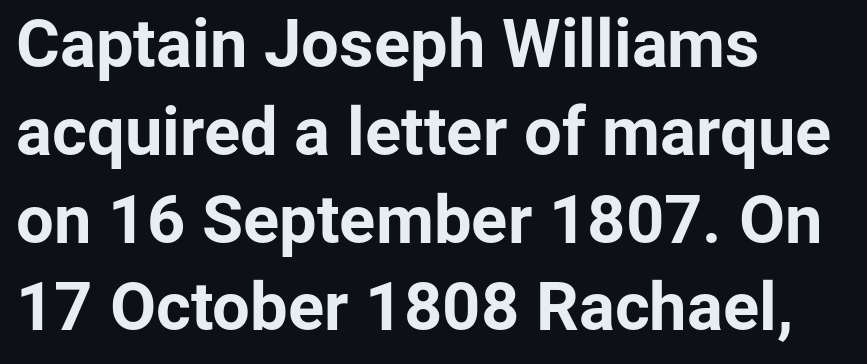
Q: Is the text bold? A: Yes.
Q: Is the text italic (slanted)? A: No, it is upright.
Q: Is the typeface a serif or a sans-serif typeface? A: Sans-serif.
Q: Is the text underlined? A: No.
Q: How is the paragraph aligned? A: Left-aligned.
Q: Is the spacing between letters normal or unusually wide? A: Normal.
Q: Is the spacing between lines tight, normal or loose? A: Normal.
Q: Width (condensed, normal, or wide)? A: Normal.
Q: Stroke contrast? A: Low.
Q: x-height? A: Medium.
Q: Monospaced? A: No.
